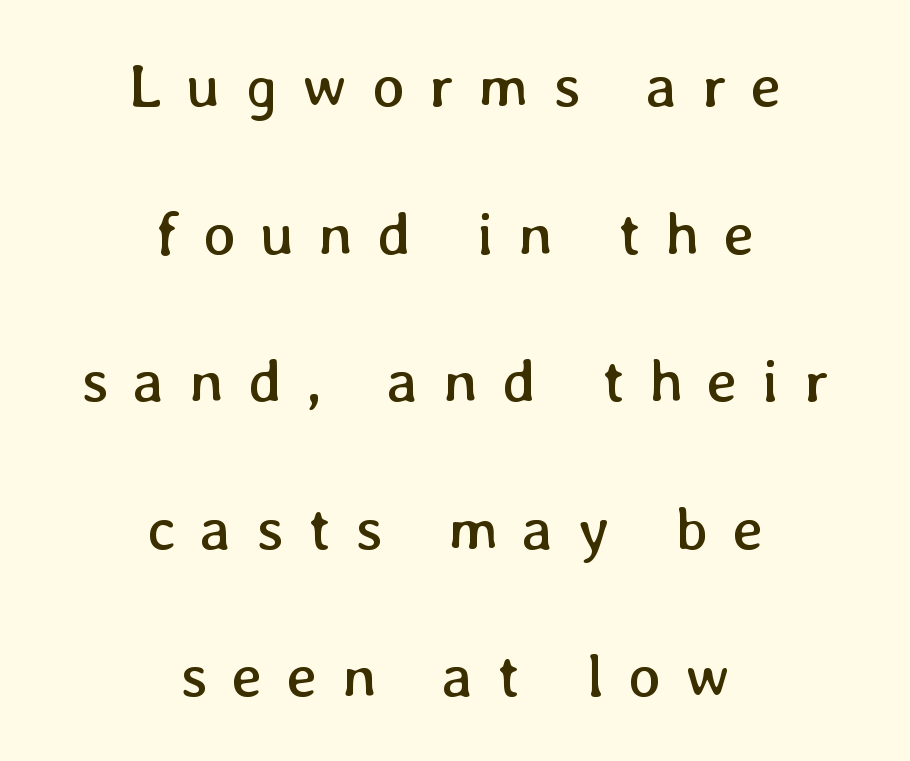
The rendering inserts visible extra space after every character. Descender tails drop into unmarked territory. The specimen reads as upright at a glance. Every row of glyphs is offset so its center matches the block's center.
